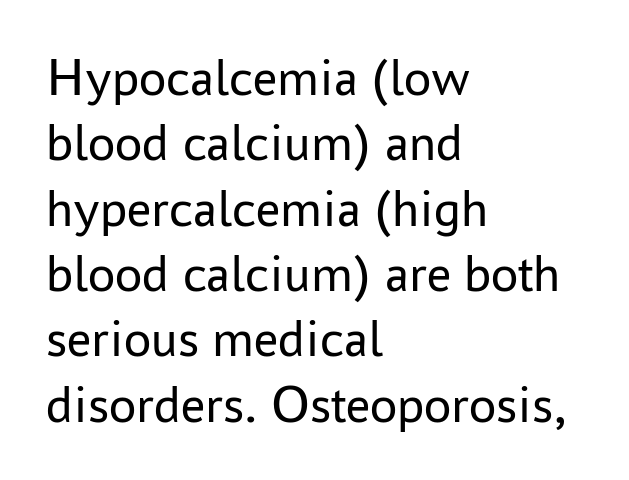
The image shows 54 px regular-weight sans-serif type, upright; set left-aligned, line spacing 1.21x, normal letter spacing, not underlined; low stroke contrast and a medium x-height.
